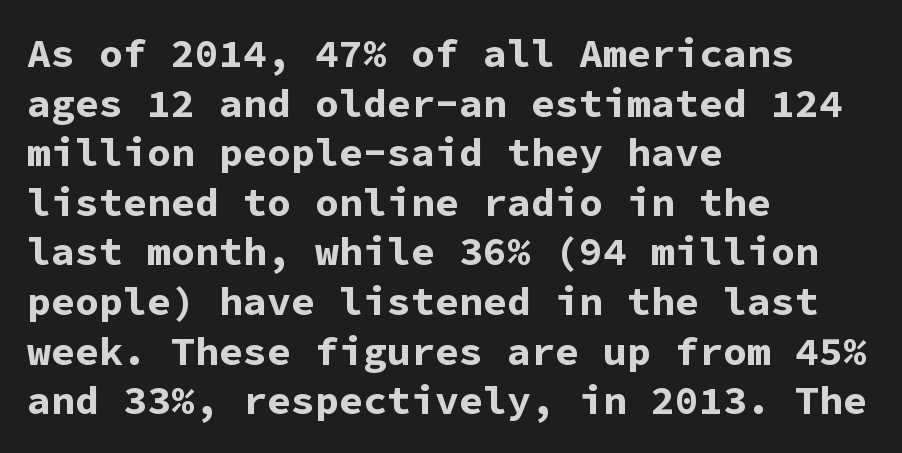
{"serif": "no", "italic": "no", "bold": "yes", "weight": "bold", "width": "normal", "stroke_contrast": "low", "x_height": "medium", "monospaced": "yes", "underline": "no", "align": "left", "line_spacing_ratio": 1.24, "letter_spacing": "normal", "letter_spacing_em": 0.0, "glyph_px": 40}
